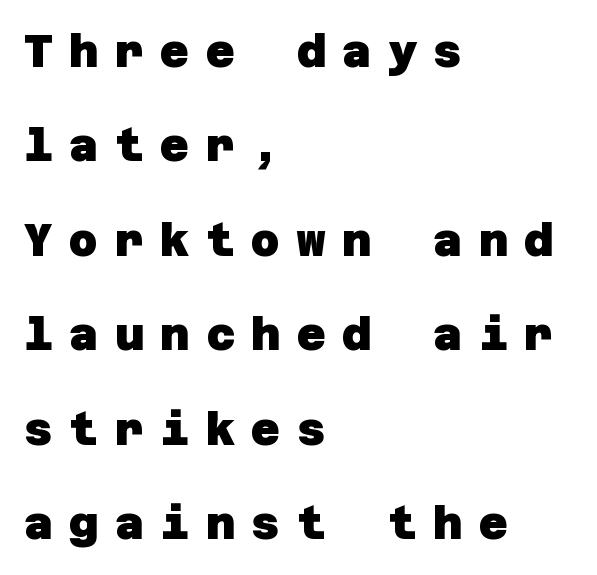
Q: Is the text bold? A: Yes.
Q: Is the typeface a serif or a sans-serif typeface? A: Sans-serif.
Q: Is the text underlined? A: No.
Q: How is the paragraph aligned? A: Left-aligned.
Q: Is the spacing between letters normal or unusually wide? A: Unusually wide.
Q: Is the spacing between lines tight, normal or loose? A: Loose.
Q: Width (condensed, normal, or wide)? A: Normal.
Q: Stroke contrast? A: Low.
Q: x-height? A: Large.
